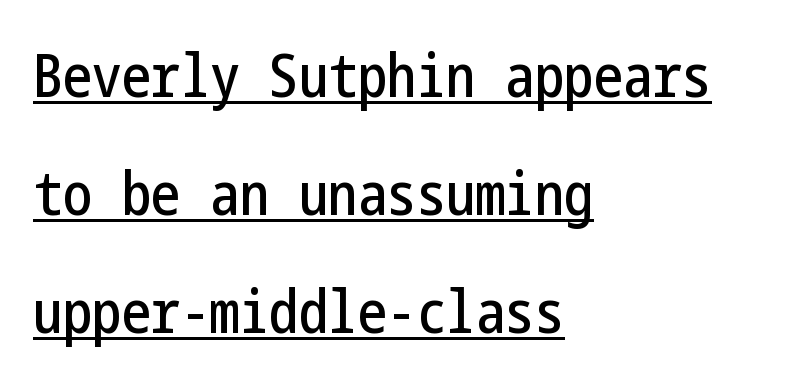
{"serif": "no", "italic": "no", "width": "condensed", "stroke_contrast": "low", "x_height": "medium", "underline": "yes", "align": "left", "line_spacing": "loose", "line_spacing_ratio": 2.0, "letter_spacing": "normal", "letter_spacing_em": 0.0, "glyph_px": 59}
